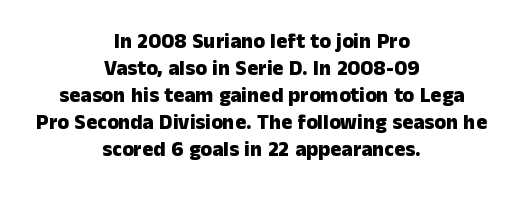
Q: Is the text bold? A: Yes.
Q: Is the text italic (slanted)? A: No, it is upright.
Q: Is the text underlined? A: No.
Q: How is the paragraph aligned? A: Centered.
Q: Is the spacing between letters normal or unusually wide? A: Normal.
Q: Is the spacing between lines tight, normal or loose? A: Normal.
